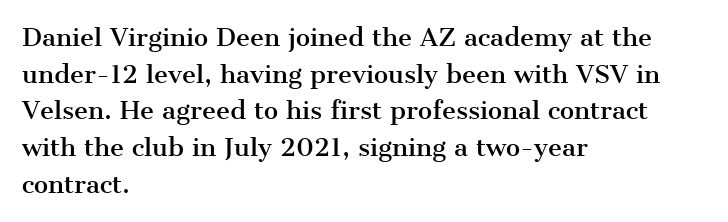
{"italic": "no", "underline": "no", "align": "left", "line_spacing": "normal", "line_spacing_ratio": 1.53, "letter_spacing": "normal", "letter_spacing_em": 0.0, "glyph_px": 24}
